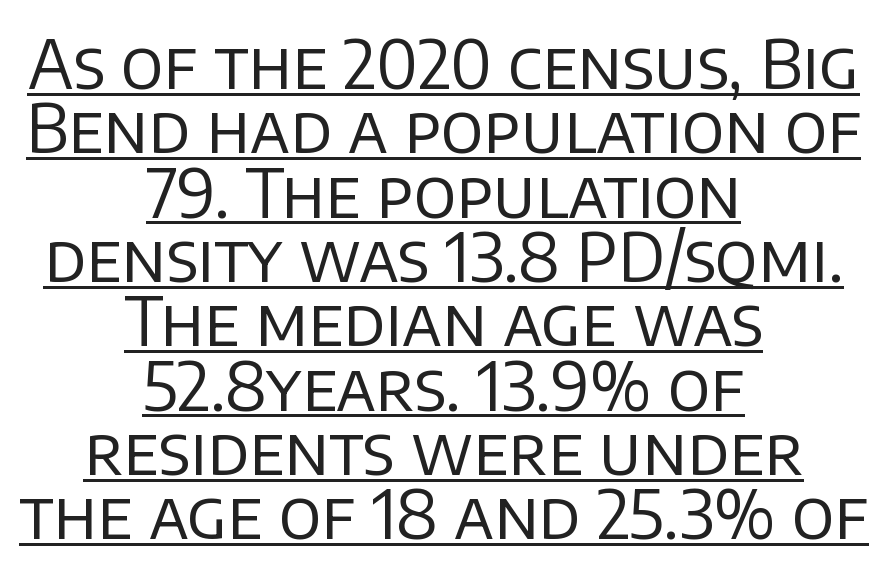
If you measured baseline to baseline, you'd find a short distance. Ordinary non-slanted type is in use. The type is set solid horizontally, with unmodified tracking. Weight: in the light-to-regular range.
